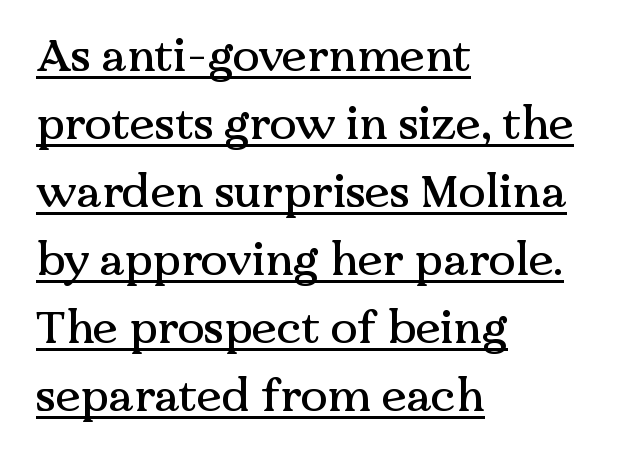
You could not count columns in this text — the font is proportionally spaced. The typesetter chose a ragged-right arrangement here. Compared with undecorated copy, this sample adds a rule below the words. A typesetter would label this face a serif. Designer's note — italics off, roman on. Each new line begins a customary step beneath the previous one.
